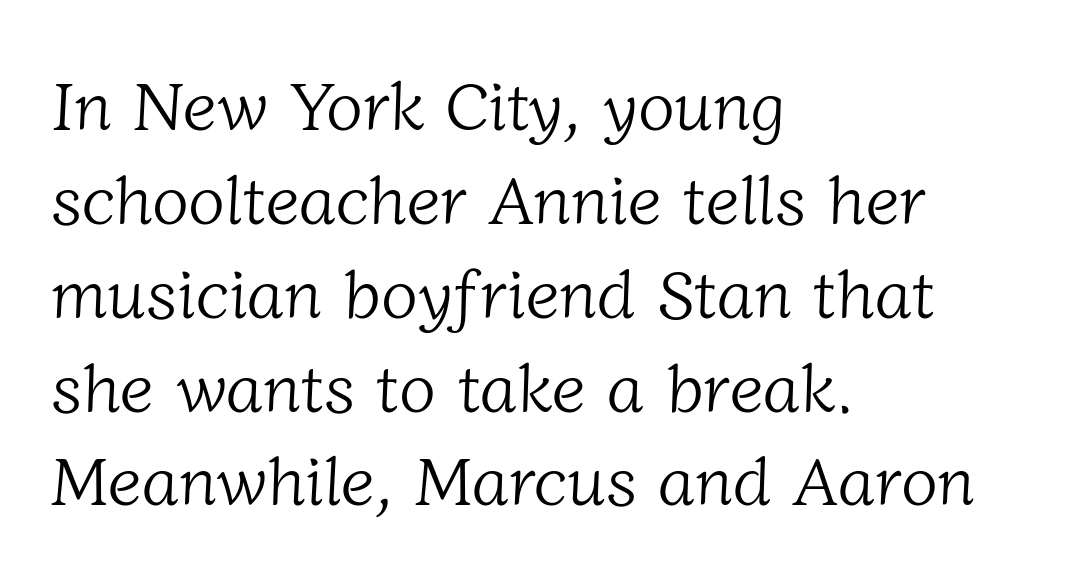
Look at the tracking — it's just the regular setting, nothing added. The characters display serif detailing at their extremities. Type without underlining. The face used here is proportionally spaced, like ordinary book or web type.
